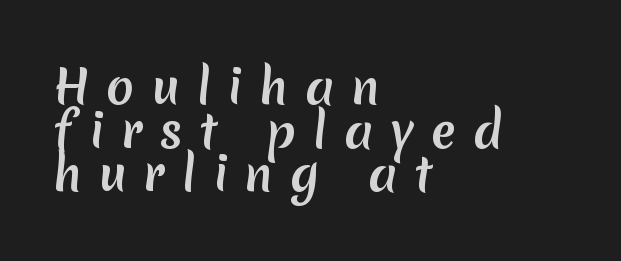
The image shows 46 px sans-serif type; set left-aligned, tight line spacing (0.95x), unusually wide letter spacing (+0.37 em), not underlined; medium stroke contrast and a medium x-height.
